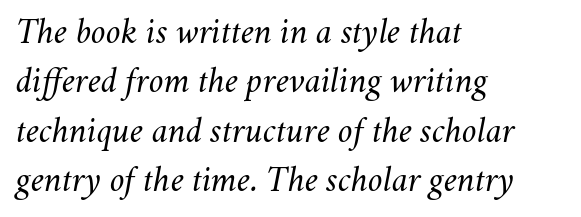
Q: Is the text bold? A: No.
Q: Is the text italic (slanted)? A: Yes, it leans right by about 11 degrees.
Q: Is the text underlined? A: No.
Q: How is the paragraph aligned? A: Left-aligned.
Q: Is the spacing between letters normal or unusually wide? A: Normal.
Q: Is the spacing between lines tight, normal or loose? A: Normal.
Q: Width (condensed, normal, or wide)? A: Normal.
Q: Stroke contrast? A: Medium.
Q: x-height? A: Small.
Q: Monospaced? A: No.
